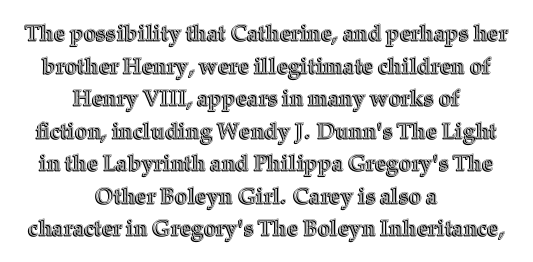
The image shows 22 px text type, upright; set centered, normal line spacing (1.48x), normal letter spacing, not underlined.
